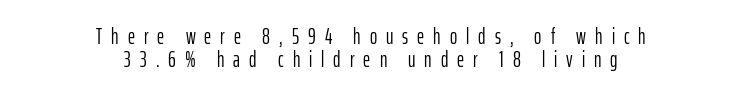
The image shows 22 px text type, upright; set centered, tight line spacing (1.05x), unusually wide letter spacing (+0.41 em), not underlined.
